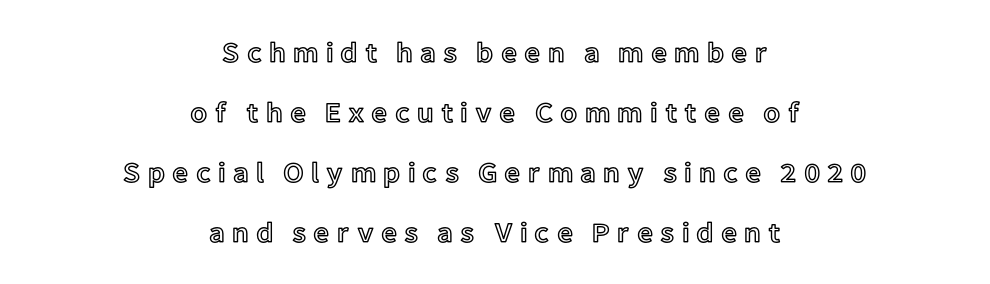
{"italic": "no", "width": "normal", "x_height": "medium", "monospaced": "no", "underline": "no", "align": "center", "line_spacing": "loose", "line_spacing_ratio": 2.14, "letter_spacing": "wide", "letter_spacing_em": 0.25, "glyph_px": 28}
